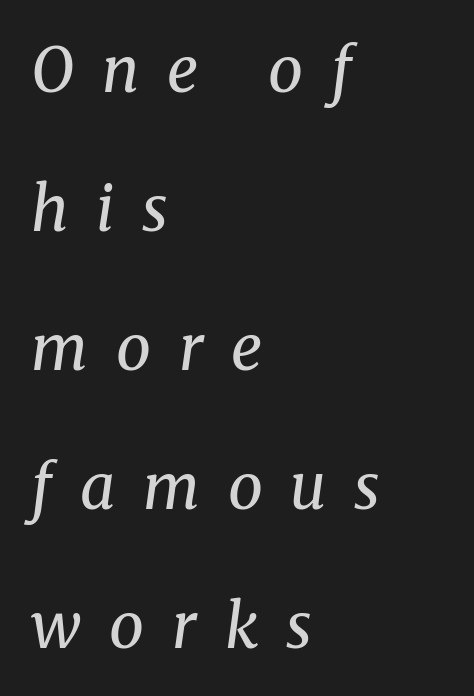
Q: Is the text bold? A: No.
Q: Is the text italic (slanted)? A: Yes, it leans right by about 8 degrees.
Q: Is the typeface a serif or a sans-serif typeface? A: Serif.
Q: Is the text underlined? A: No.
Q: How is the paragraph aligned? A: Left-aligned.
Q: Is the spacing between letters normal or unusually wide? A: Unusually wide.
Q: Is the spacing between lines tight, normal or loose? A: Loose.
Q: Width (condensed, normal, or wide)? A: Normal.
Q: Stroke contrast? A: Medium.
Q: x-height? A: Medium.
Q: Monospaced? A: No.
